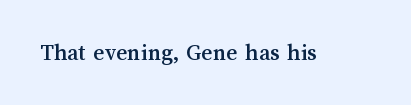
Observe the ordinary spacing: letters are neighbours, not strangers. Underline: absent. Rendered with straight, roman letterforms.
